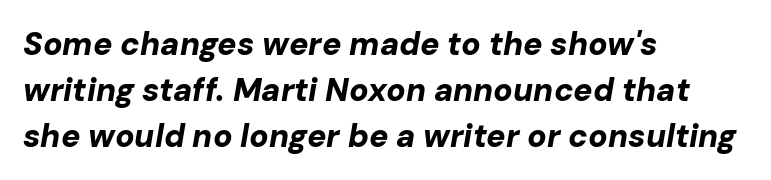
This is heavy type, rendered in bold. Quick note: underline off. The paragraph has a hard left edge and a soft right edge. If you measured baseline to baseline, you'd find a middling distance. The gaps between neighbouring characters are ordinary and unremarkable.
